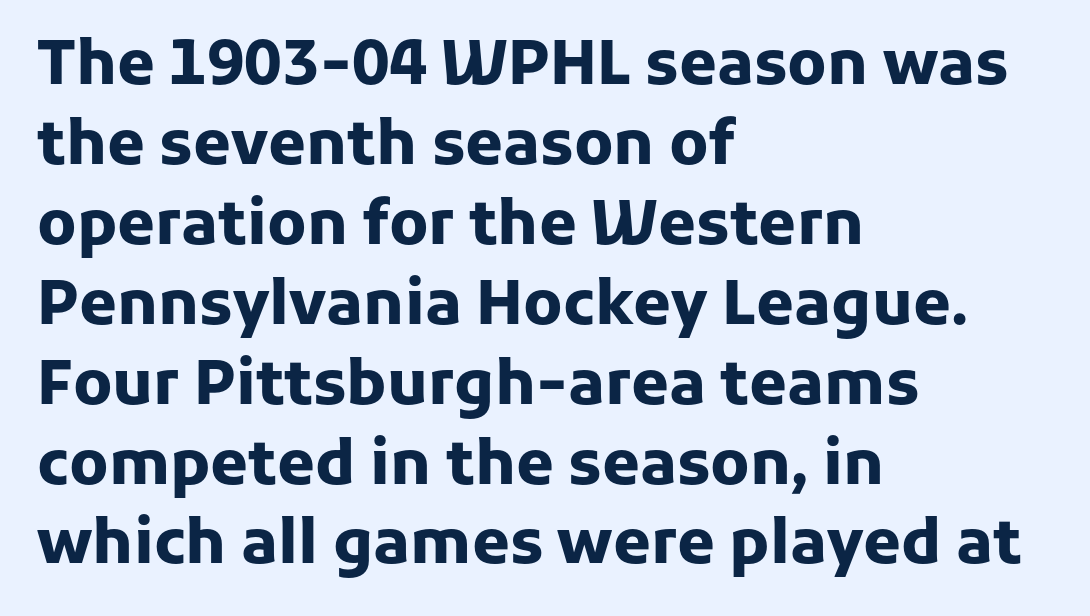
The image shows 61 px heavy sans-serif type, upright; set left-aligned, normal line spacing (1.31x), normal letter spacing, not underlined; low stroke contrast and a medium x-height.
